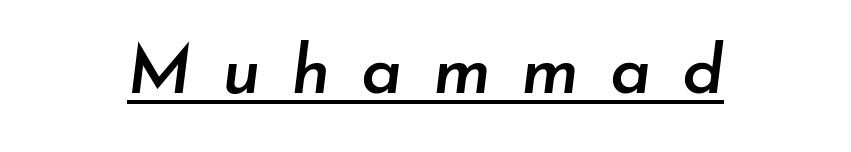
Q: Is the text bold? A: Semi-bold.
Q: Is the text italic (slanted)? A: Yes, it leans right by about 7 degrees.
Q: Is the text underlined? A: Yes.
Q: Is the spacing between letters normal or unusually wide? A: Unusually wide.
Q: Width (condensed, normal, or wide)? A: Normal.
Q: Stroke contrast? A: Low.
Q: x-height? A: Small.
Q: Monospaced? A: No.
